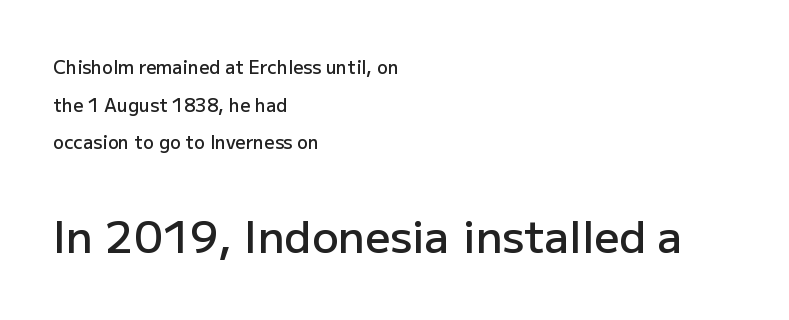
Q: Is the text bold? A: Semi-bold.
Q: Is the text italic (slanted)? A: No, it is upright.
Q: Is the typeface a serif or a sans-serif typeface? A: Sans-serif.
Q: Is the text underlined? A: No.
Q: How is the paragraph aligned? A: Left-aligned.
Q: Is the spacing between letters normal or unusually wide? A: Normal.
Q: Is the spacing between lines tight, normal or loose? A: Loose.
Q: Which block of text is set in a larger size, the first (top) or the second (bottom)? A: The second (bottom) one.
Q: Width (condensed, normal, or wide)? A: Normal.
Q: Stroke contrast? A: Low.
Q: x-height? A: Medium.
Q: Monospaced? A: No.
